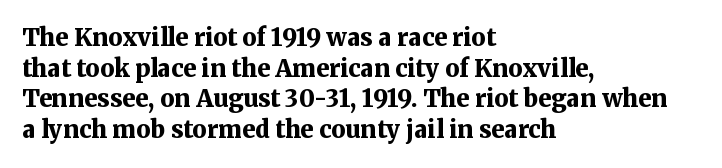
The image shows 24 px bold type, upright; set left-aligned, normal line spacing (1.28x), normal letter spacing, not underlined.
